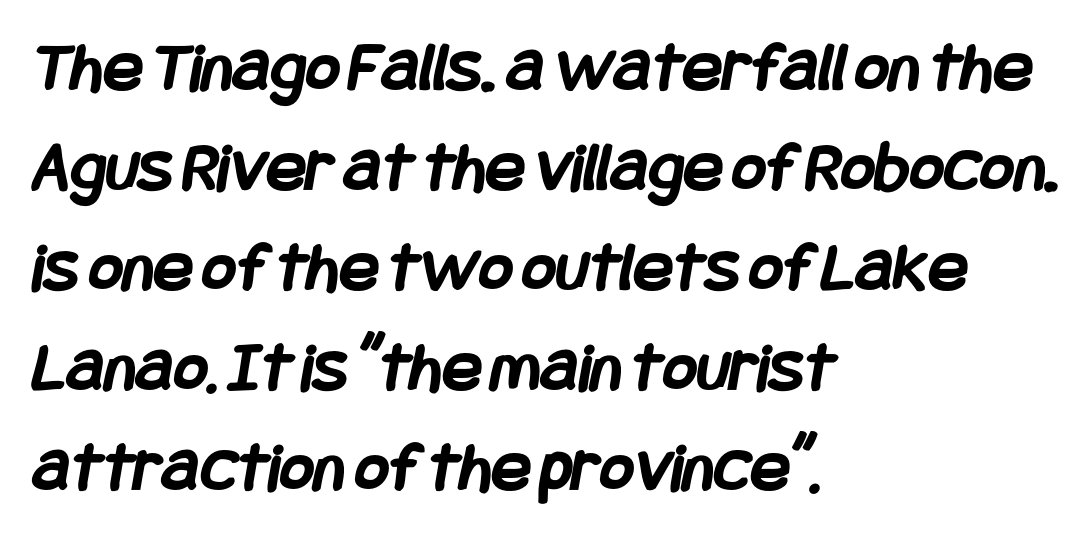
These lines sit exactly where default settings would place them. The gap between lines stays unmarked. This rendering leaves character spacing at its baseline value. Each glyph is drawn with heavy, bold strokes.
